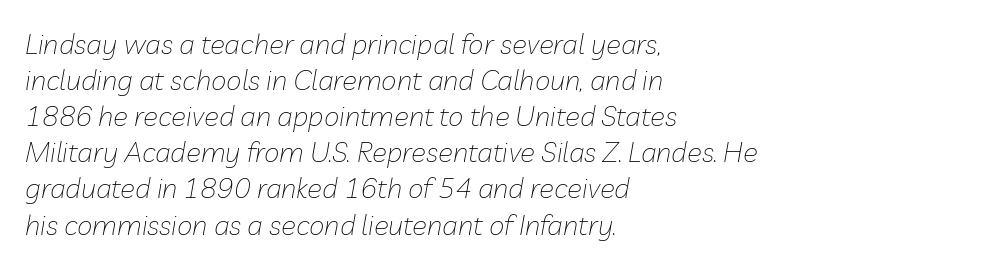
{"italic": "yes", "lean": "right", "slant_degrees": 10, "bold": "no", "weight": "thin", "width": "normal", "stroke_contrast": "low", "x_height": "medium", "monospaced": "no", "underline": "no", "align": "left", "line_spacing": "normal", "line_spacing_ratio": 1.29, "letter_spacing": "normal", "letter_spacing_em": 0.0, "glyph_px": 28}
